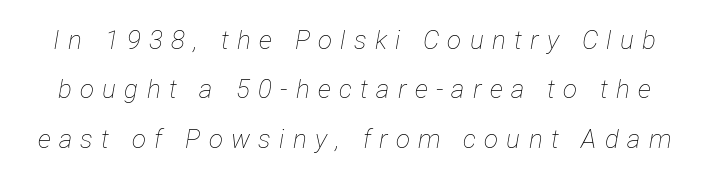
The image shows 26 px text type, italic (leaning right); set loose line spacing (1.9x), unusually wide letter spacing (+0.32 em), not underlined.
